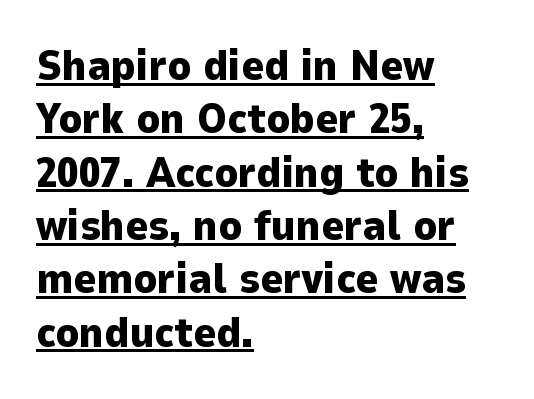
Tracking value appears to be zero — textbook default spacing. Heft: maximum for text — a bold. Is there an underline? Yes — a line sits under the letters. The typesetter chose a ragged-right arrangement here. Note the varied advance widths — an 'i' is clearly narrower than an 'm'.
